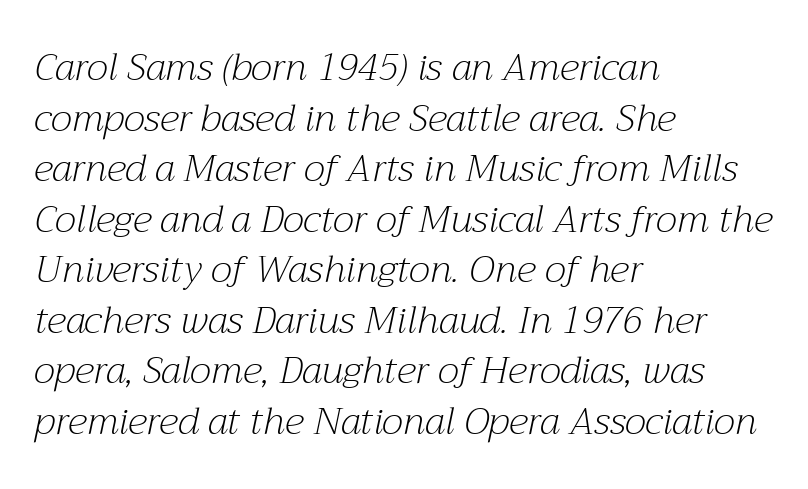
The image shows 38 px light serif type, italic (leaning right); set left-aligned, normal line spacing (1.33x), normal letter spacing, not underlined; medium stroke contrast and a medium x-height.
